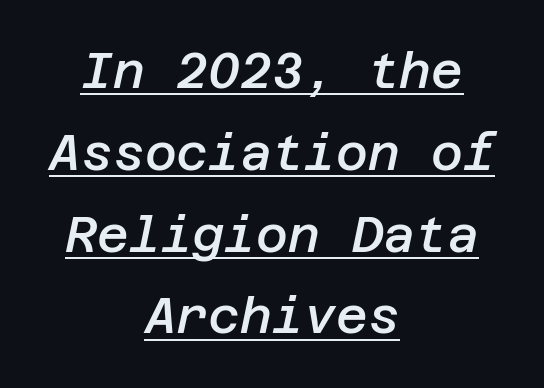
The image shows 49 px semibold type, italic (leaning right); set centered, normal line spacing (1.67x), normal letter spacing, underlined; low stroke contrast and a large x-height.
